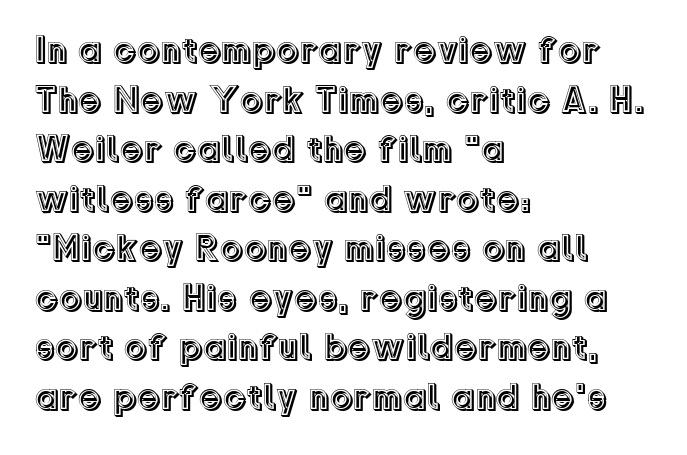
The image shows 37 px text type, upright; set left-aligned, normal line spacing (1.34x), normal letter spacing, not underlined; a medium x-height.
